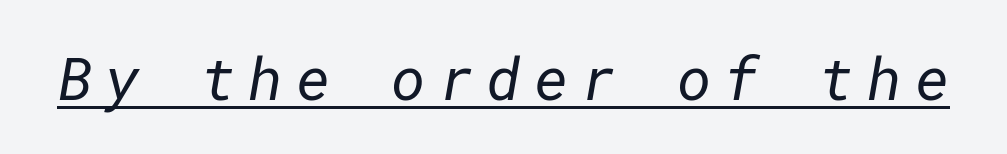
The string is rendered with underlining switched on. Counters stay open thanks to moderate or lighter strokes. The type is letterspaced generously, with wide tracking. Does the type have serifs? No, each stem ends abruptly.
